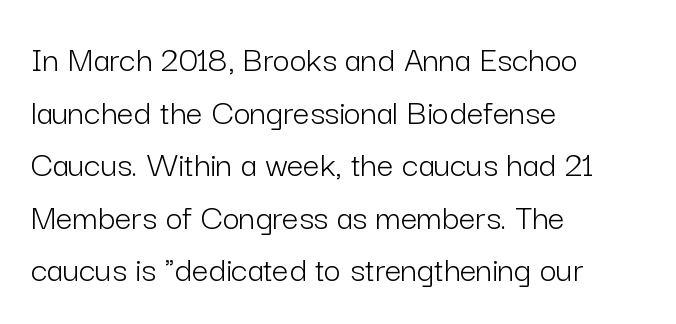
The image shows 37 px light sans-serif type, upright; set left-aligned, normal line spacing (1.42x), normal letter spacing, not underlined; low stroke contrast and a medium x-height.
